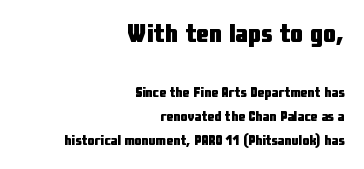
{"italic": "no", "bold": "yes", "underline": "no", "align": "right", "line_spacing_ratio": 1.71, "letter_spacing": "normal", "letter_spacing_em": 0.0, "larger_block": "first", "size_ratio": 1.86, "glyph_px": 26}
